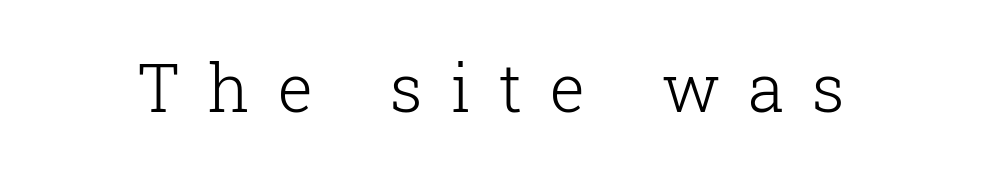
{"serif": "yes", "italic": "no", "bold": "no", "weight": "light", "width": "normal", "stroke_contrast": "low", "x_height": "medium", "monospaced": "no", "underline": "no", "letter_spacing": "wide", "letter_spacing_em": 0.42, "glyph_px": 66}
